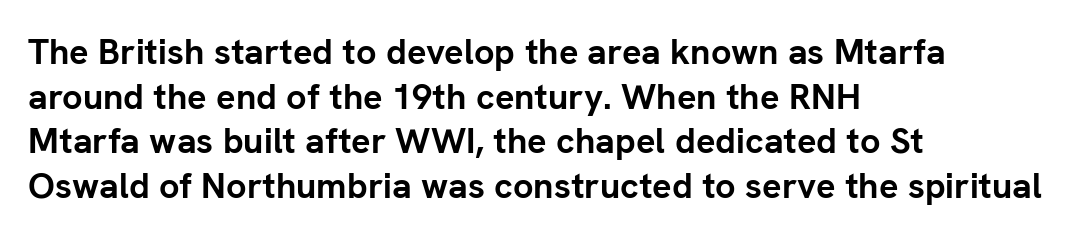
Q: Is the text bold? A: Yes.
Q: Is the text italic (slanted)? A: No, it is upright.
Q: Is the typeface a serif or a sans-serif typeface? A: Sans-serif.
Q: Is the text underlined? A: No.
Q: How is the paragraph aligned? A: Left-aligned.
Q: Is the spacing between letters normal or unusually wide? A: Normal.
Q: Width (condensed, normal, or wide)? A: Normal.
Q: Stroke contrast? A: Low.
Q: x-height? A: Medium.
Q: Monospaced? A: No.
